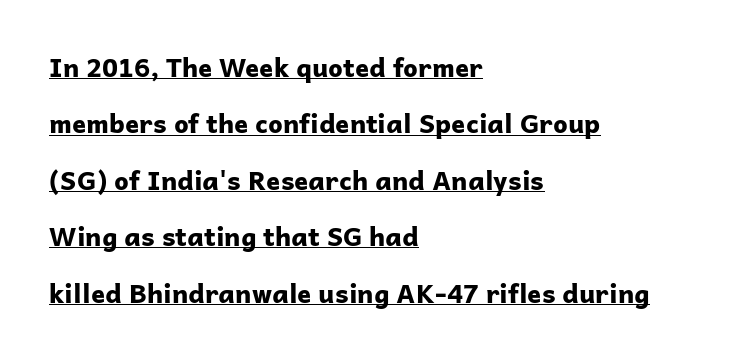
{"italic": "no", "bold": "yes", "underline": "yes", "align": "left", "line_spacing": "loose", "line_spacing_ratio": 2.17, "letter_spacing": "normal", "letter_spacing_em": 0.0, "glyph_px": 26}
